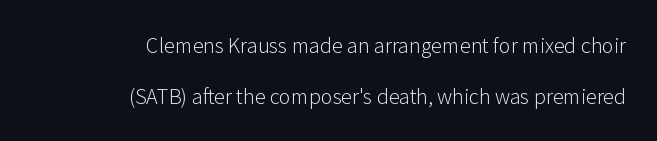
The image shows 22 px text type, upright; set right-aligned, loose line spacing (2.31x), normal letter spacing, not underlined.
